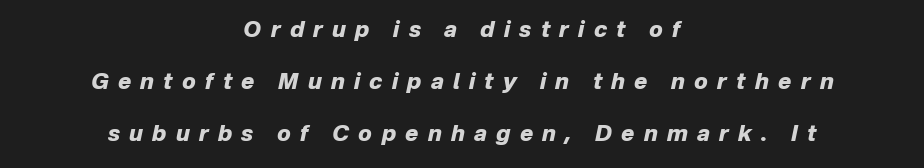
Someone cranked the tracking dial way up on this one. In terms of weight, the rendering is a true, heavy bold. The lines in this sample share a center point and differ in where they start and stop. The words here are not underlined. Is the type slanted? Yes — the strokes lean at a clear angle.
